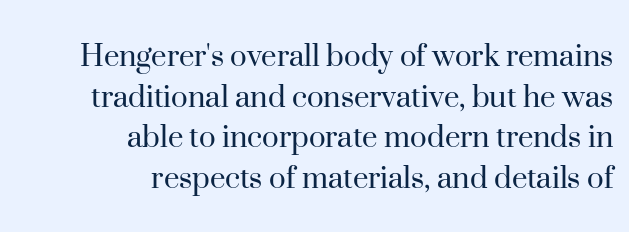
Q: Is the text bold? A: No.
Q: Is the text italic (slanted)? A: No, it is upright.
Q: Is the typeface a serif or a sans-serif typeface? A: Serif.
Q: Is the text underlined? A: No.
Q: How is the paragraph aligned? A: Right-aligned.
Q: Is the spacing between letters normal or unusually wide? A: Normal.
Q: Width (condensed, normal, or wide)? A: Normal.
Q: Stroke contrast? A: High.
Q: x-height? A: Small.
Q: Monospaced? A: No.
